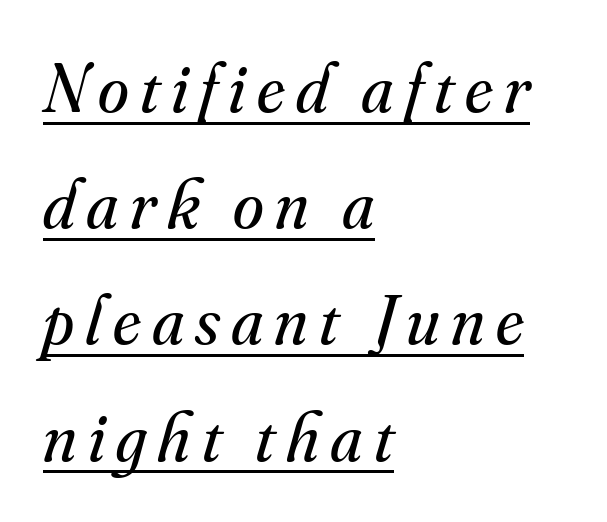
{"serif": "yes", "italic": "yes", "lean": "right", "slant_degrees": 16, "bold": "no", "weight": "regular", "width": "normal", "stroke_contrast": "medium", "x_height": "small", "monospaced": "no", "underline": "yes", "align": "left", "line_spacing": "normal", "line_spacing_ratio": 1.66, "glyph_px": 70}
